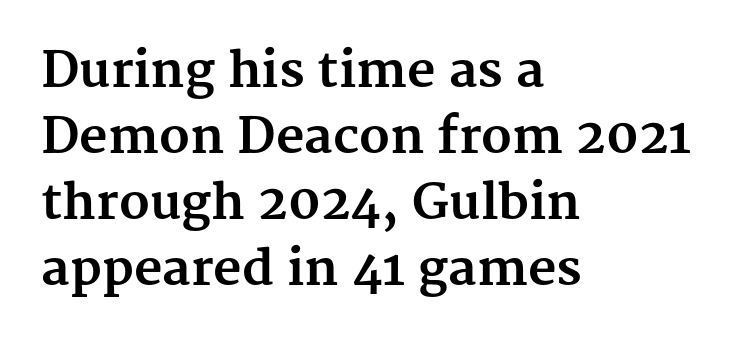
Q: Is the text bold? A: Yes.
Q: Is the text italic (slanted)? A: No, it is upright.
Q: Is the typeface a serif or a sans-serif typeface? A: Serif.
Q: Is the text underlined? A: No.
Q: How is the paragraph aligned? A: Left-aligned.
Q: Is the spacing between letters normal or unusually wide? A: Normal.
Q: Is the spacing between lines tight, normal or loose? A: Normal.
Q: Width (condensed, normal, or wide)? A: Normal.
Q: Stroke contrast? A: Medium.
Q: x-height? A: Medium.
Q: Monospaced? A: No.
